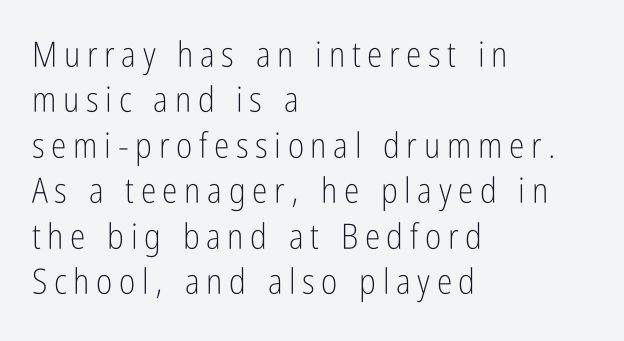
The image shows 35 px light, condensed sans-serif type, upright; set left-aligned, normal line spacing (1.3x), not underlined; low stroke contrast and a medium x-height.
